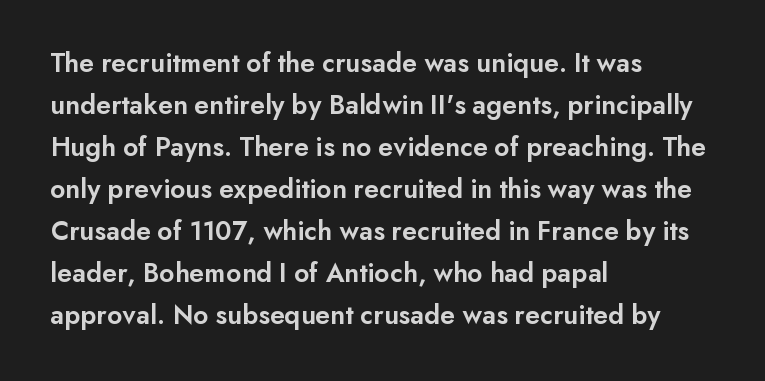
Note: no serifs on the glyphs. Unlike italic type, these characters show no tilt at all. The specimen omits any rule beneath the text block's lines. Interline gaps are of average width in this sample. Where is the straight margin? On the left.
